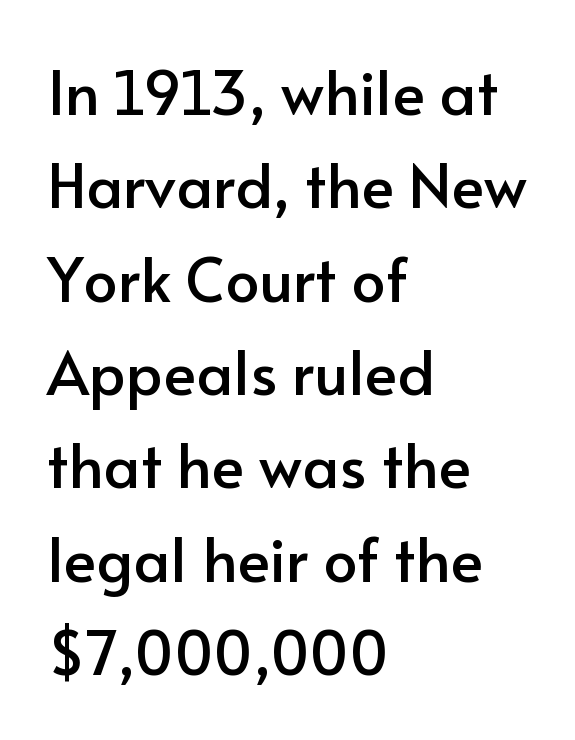
The image shows 61 px sans-serif type, upright; set left-aligned, normal line spacing (1.53x), normal letter spacing, not underlined; low stroke contrast and a small x-height.
